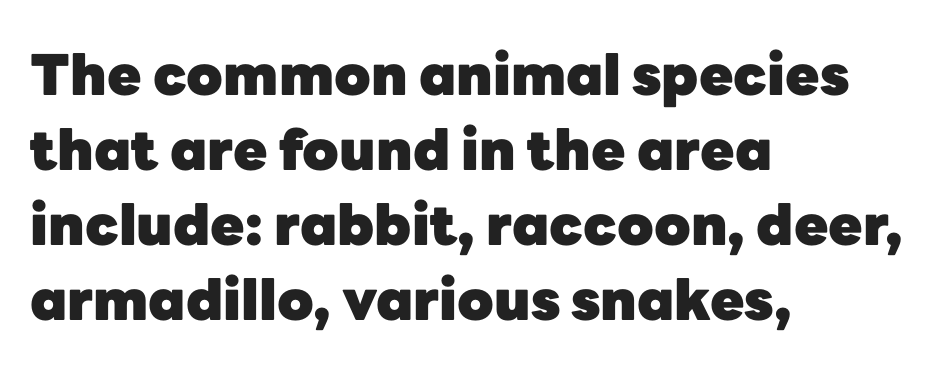
Q: Is the text bold? A: Yes.
Q: Is the text italic (slanted)? A: No, it is upright.
Q: Is the typeface a serif or a sans-serif typeface? A: Sans-serif.
Q: Is the text underlined? A: No.
Q: How is the paragraph aligned? A: Left-aligned.
Q: Is the spacing between letters normal or unusually wide? A: Normal.
Q: Is the spacing between lines tight, normal or loose? A: Normal.
Q: Width (condensed, normal, or wide)? A: Normal.
Q: Stroke contrast? A: Low.
Q: x-height? A: Medium.
Q: Monospaced? A: No.
